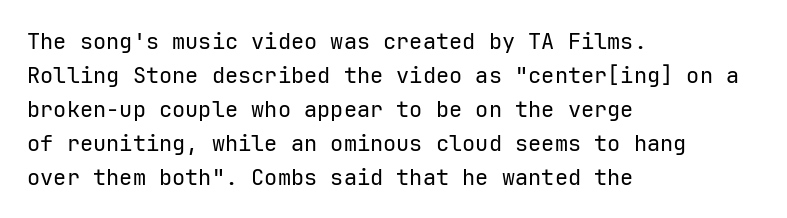
Q: Is the text bold? A: No.
Q: Is the text italic (slanted)? A: No, it is upright.
Q: Is the text underlined? A: No.
Q: How is the paragraph aligned? A: Left-aligned.
Q: Is the spacing between letters normal or unusually wide? A: Normal.
Q: Is the spacing between lines tight, normal or loose? A: Normal.
